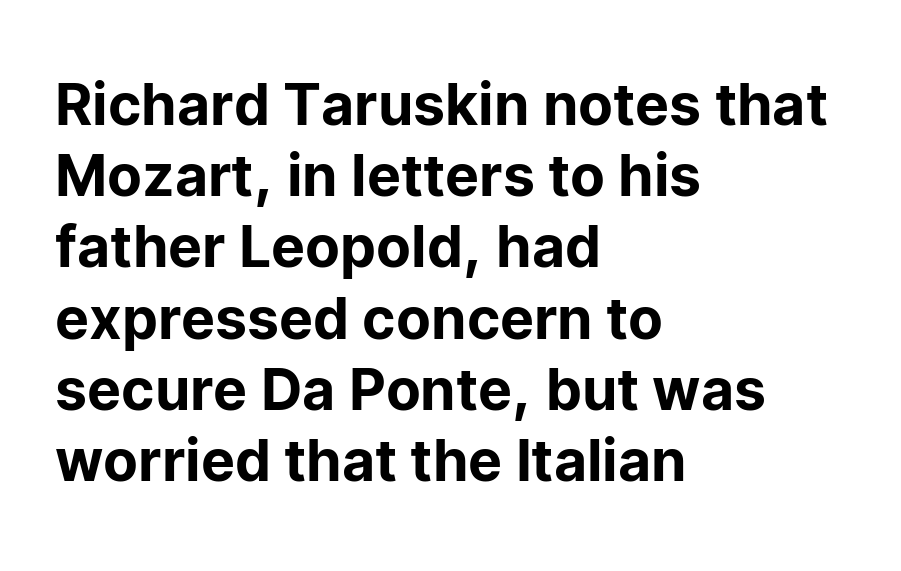
{"serif": "no", "italic": "no", "width": "normal", "stroke_contrast": "low", "x_height": "medium", "monospaced": "no", "underline": "no", "align": "left", "line_spacing": "normal", "line_spacing_ratio": 1.25, "letter_spacing": "normal", "letter_spacing_em": 0.0, "glyph_px": 57}
